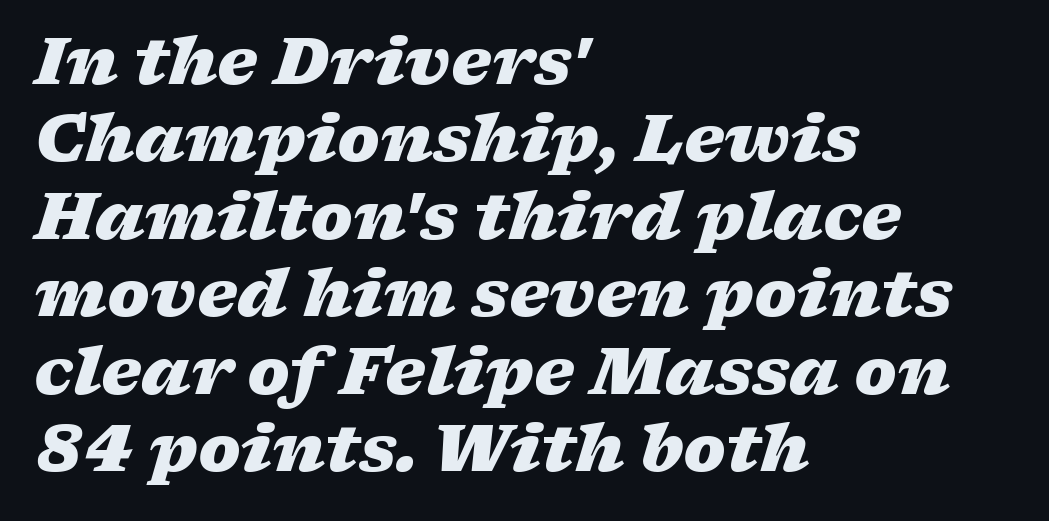
Honestly, the letter spacing is just normal — you wouldn't notice it. Compared with a centered layout, this one pins lines to the left instead. How heavy is the stroke? Heavy — this is a bold. Characters are canted at an angle relative to the baseline's perpendicular. Underline: absent. Do the characters align in a grid? No, the font is proportional.
